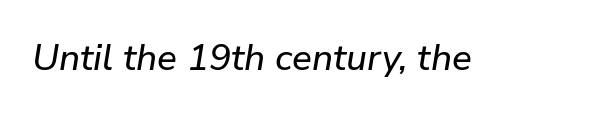
The image shows 37 px text type, italic (leaning right); set normal letter spacing, not underlined; low stroke contrast and a medium x-height.
